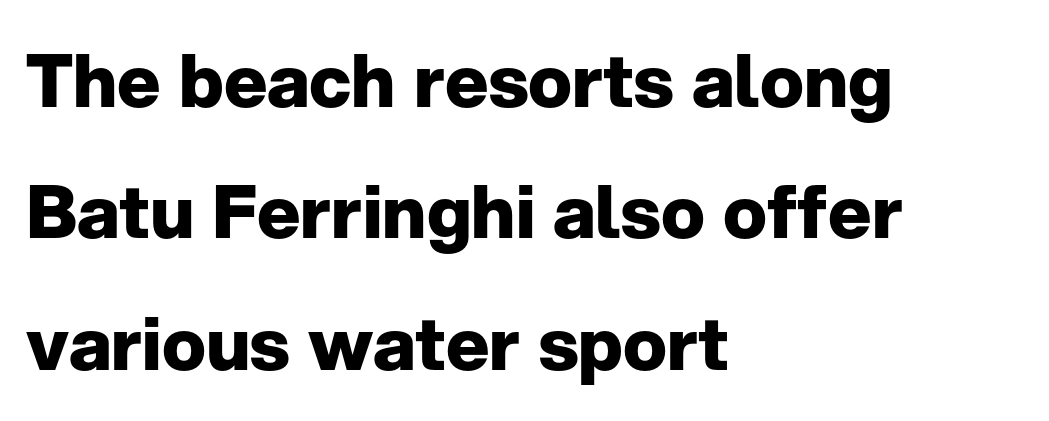
{"serif": "no", "italic": "no", "bold": "yes", "weight": "heavy", "width": "normal", "stroke_contrast": "low", "x_height": "medium", "monospaced": "no", "underline": "no", "align": "left", "line_spacing_ratio": 1.8, "letter_spacing": "normal", "letter_spacing_em": 0.0, "glyph_px": 73}
